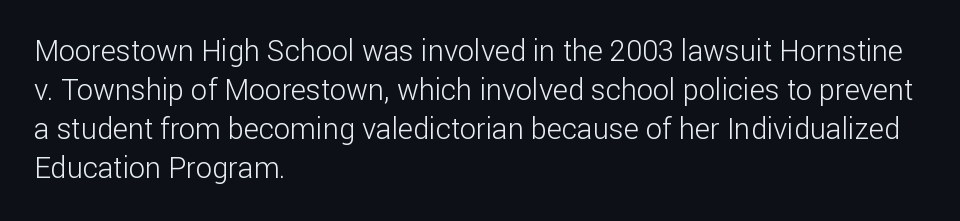
Q: Is the text bold? A: No.
Q: Is the text italic (slanted)? A: No, it is upright.
Q: Is the typeface a serif or a sans-serif typeface? A: Sans-serif.
Q: Is the text underlined? A: No.
Q: How is the paragraph aligned? A: Left-aligned.
Q: Is the spacing between letters normal or unusually wide? A: Normal.
Q: Is the spacing between lines tight, normal or loose? A: Normal.
Q: Width (condensed, normal, or wide)? A: Normal.
Q: Stroke contrast? A: Low.
Q: x-height? A: Medium.
Q: Monospaced? A: No.
